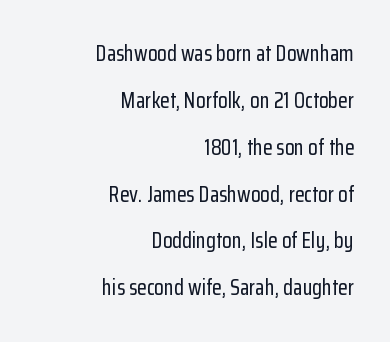
The image shows 22 px text type, upright; set right-aligned, loose line spacing (2.13x), normal letter spacing, not underlined.
